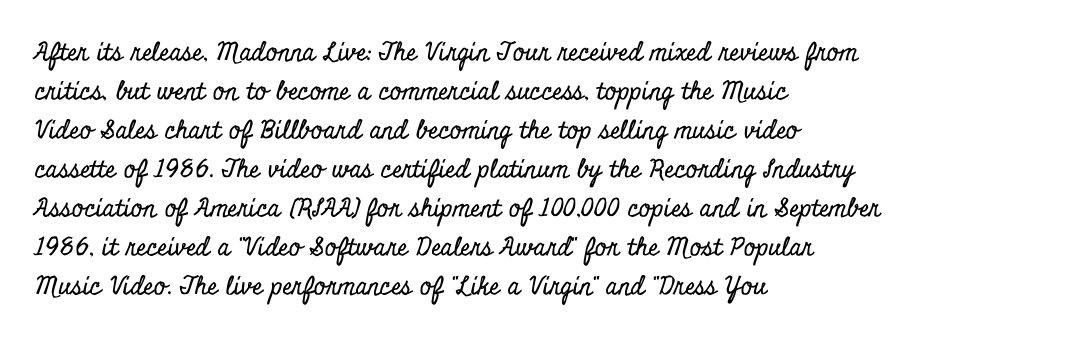
{"underline": "no", "align": "left", "line_spacing": "normal", "line_spacing_ratio": 1.56, "letter_spacing": "normal", "letter_spacing_em": 0.0, "glyph_px": 25}
